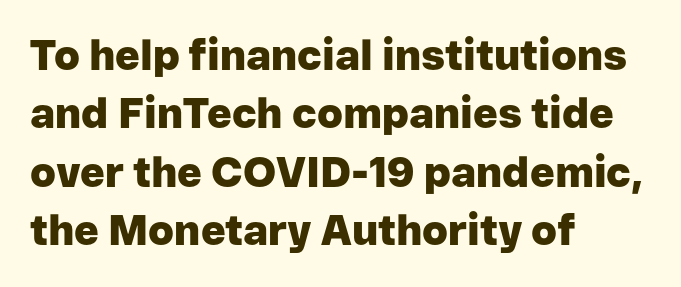
Vertically, the passage feels balanced, rows spaced as you'd expect. Here the glyphs are tracked normally, forming tight word shapes. Note: no serifs on the glyphs. Is there any slant? The stems are plumb.
